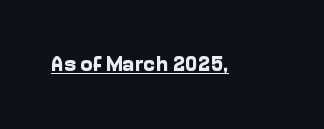
The image shows 21 px bold type, upright; set normal letter spacing, underlined.
